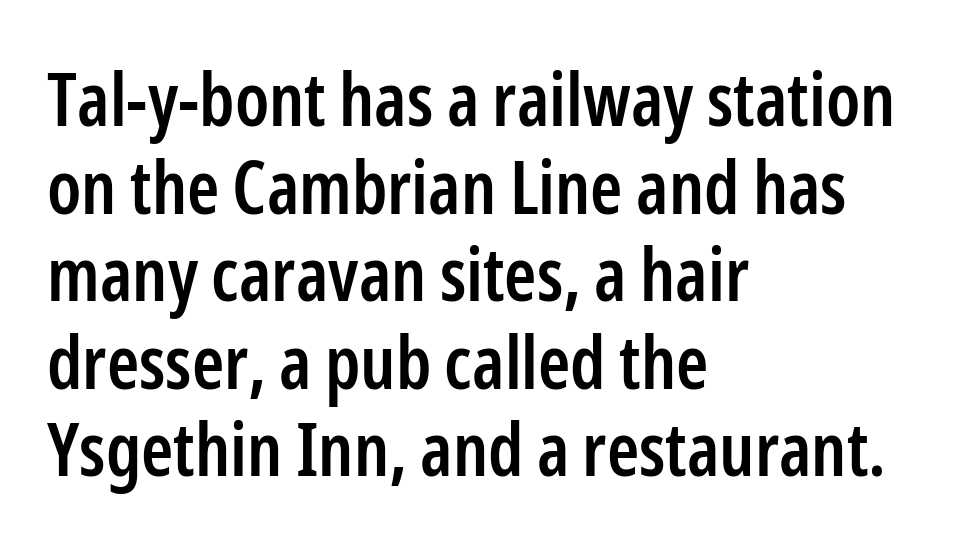
Q: Is the text bold? A: Semi-bold.
Q: Is the text italic (slanted)? A: No, it is upright.
Q: Is the typeface a serif or a sans-serif typeface? A: Sans-serif.
Q: Is the text underlined? A: No.
Q: How is the paragraph aligned? A: Left-aligned.
Q: Is the spacing between letters normal or unusually wide? A: Normal.
Q: Width (condensed, normal, or wide)? A: Condensed.
Q: Stroke contrast? A: Low.
Q: x-height? A: Medium.
Q: Monospaced? A: No.
